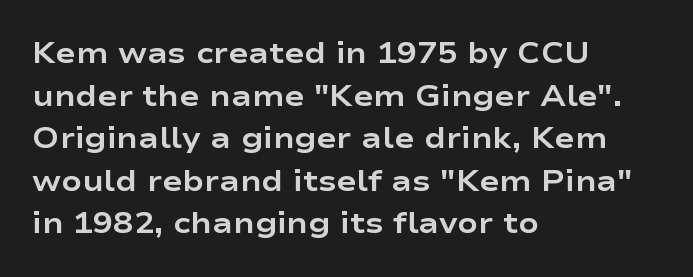
The image shows 30 px bold, wide sans-serif type, upright; set left-aligned, normal line spacing (1.42x), normal letter spacing, not underlined; low stroke contrast and a medium x-height.
